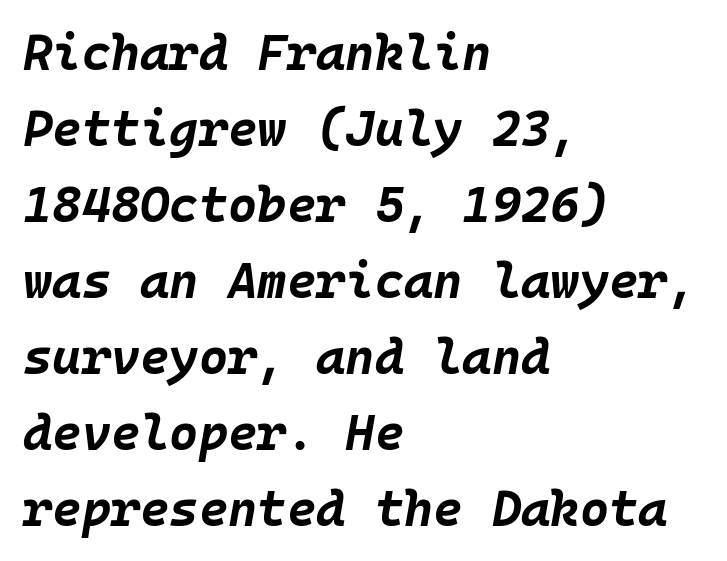
The image shows 50 px bold type, italic (leaning right), monospaced; set left-aligned, normal line spacing (1.52x), normal letter spacing, not underlined; low stroke contrast and a large x-height.
